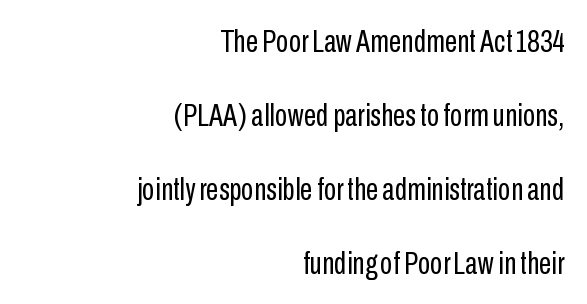
A light-to-regular cut is what we see here. Right-aligned paragraph, ragged on the left. These lines were composed using upright roman letters. Inter-character spacing is left at the font's built-in metrics. The designer went with a sans here, leaving each stem footless. Leading is clearly above the norm, producing a sparse column.
